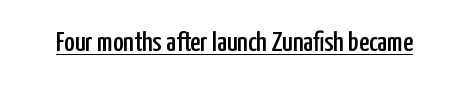
The image shows 28 px condensed sans-serif type, upright; set normal letter spacing, underlined; low stroke contrast and a medium x-height.
